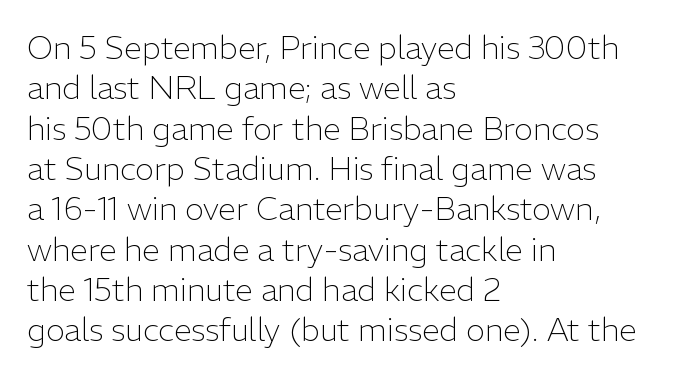
The image shows 32 px light sans-serif type, upright; set left-aligned, normal line spacing (1.26x), normal letter spacing, not underlined; low stroke contrast and a medium x-height.
